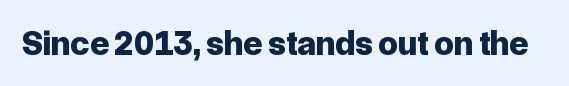
Q: Is the text bold? A: Yes.
Q: Is the text italic (slanted)? A: No, it is upright.
Q: Is the typeface a serif or a sans-serif typeface? A: Sans-serif.
Q: Is the text underlined? A: No.
Q: Is the spacing between letters normal or unusually wide? A: Normal.
Q: Width (condensed, normal, or wide)? A: Normal.
Q: Stroke contrast? A: Low.
Q: x-height? A: Medium.
Q: Monospaced? A: No.
